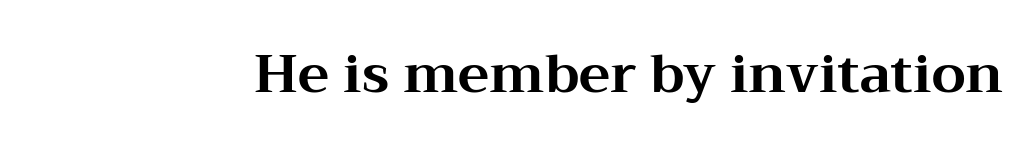
Q: Is the text bold? A: Yes.
Q: Is the text italic (slanted)? A: No, it is upright.
Q: Is the typeface a serif or a sans-serif typeface? A: Serif.
Q: Is the text underlined? A: No.
Q: Is the spacing between letters normal or unusually wide? A: Normal.
Q: Width (condensed, normal, or wide)? A: Wide.
Q: Stroke contrast? A: Medium.
Q: x-height? A: Medium.
Q: Monospaced? A: No.
